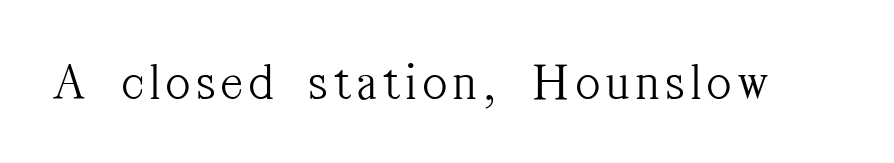
Observe the serifs anchoring each vertical stroke in this sample. A clean baseline with only descenders dipping below it. Each letter keeps its own natural width here, so spacing adapts to shape. Every character sits straight up, as roman type does. Stems and bowls with no extra thickness — not bold.
